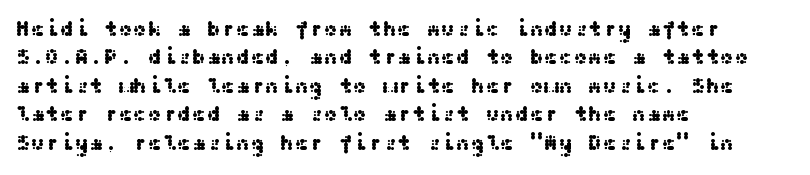
Does extra space separate the letters? No, they use regular spacing. Rows of type keep a routine distance in the vertical direction. Descender tails drop into unmarked territory. No italicization has been applied; the sample stays upright.
